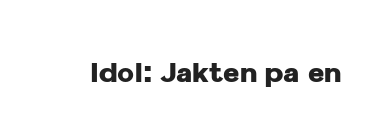
{"serif": "no", "italic": "no", "bold": "yes", "weight": "heavy", "width": "normal", "stroke_contrast": "low", "x_height": "medium", "monospaced": "no", "underline": "no", "letter_spacing": "normal", "letter_spacing_em": 0.0, "glyph_px": 28}
